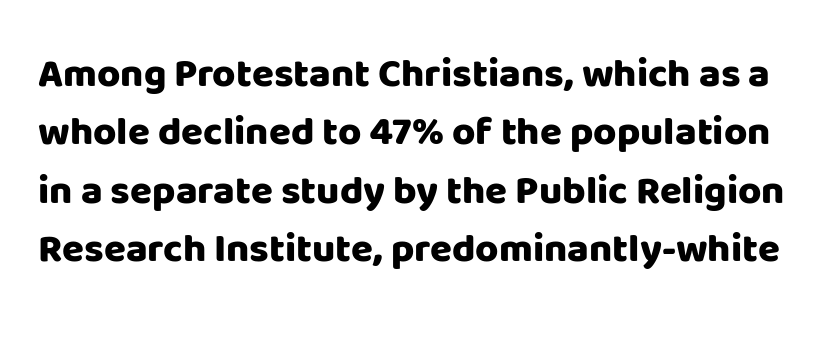
Q: Is the text bold? A: Yes.
Q: Is the text italic (slanted)? A: No, it is upright.
Q: Is the typeface a serif or a sans-serif typeface? A: Sans-serif.
Q: Is the text underlined? A: No.
Q: Is the spacing between letters normal or unusually wide? A: Normal.
Q: Is the spacing between lines tight, normal or loose? A: Normal.
Q: Width (condensed, normal, or wide)? A: Normal.
Q: Stroke contrast? A: Low.
Q: x-height? A: Large.
Q: Monospaced? A: No.
